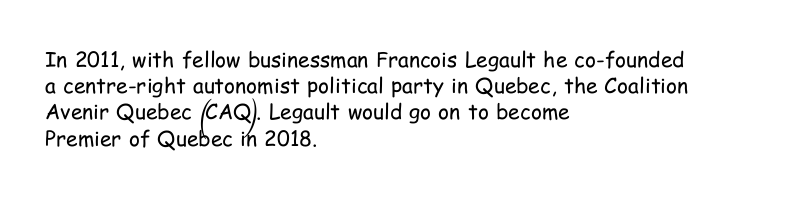
Does extra space separate the letters? No, they use regular spacing. Layout note: lines flush left. The area under the type is left untouched. This reads as an unemphasized weight, regular at the heaviest. This is roman type, the default non-slanted kind. Vertical spacing — default.
